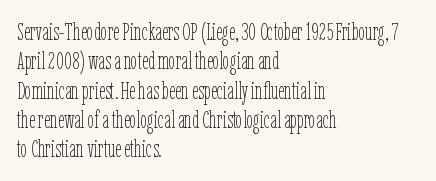
{"italic": "no", "bold": "no", "underline": "no", "align": "left", "line_spacing_ratio": 1.22, "letter_spacing": "normal", "letter_spacing_em": 0.0, "glyph_px": 24}
